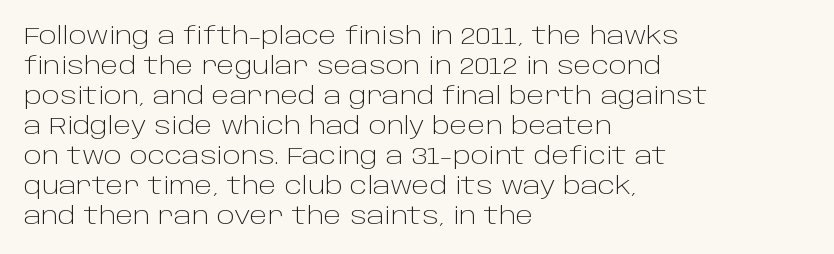
{"italic": "no", "bold": "no", "underline": "no", "align": "left", "line_spacing": "normal", "line_spacing_ratio": 1.25, "letter_spacing": "normal", "letter_spacing_em": 0.0, "glyph_px": 24}
